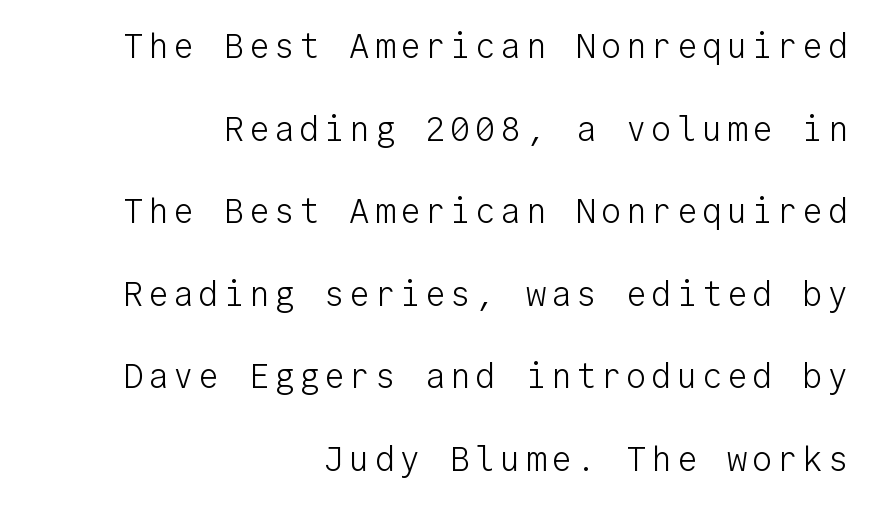
The image shows 34 px light sans-serif type, upright, monospaced; set right-aligned, loose line spacing (2.43x), not underlined; low stroke contrast and a medium x-height.
